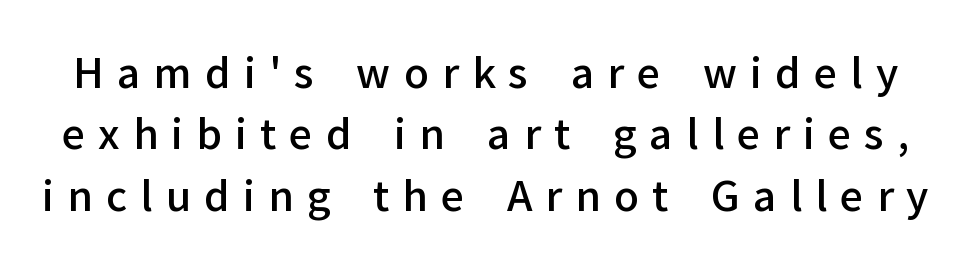
Q: Is the text bold? A: Semi-bold.
Q: Is the text italic (slanted)? A: No, it is upright.
Q: Is the typeface a serif or a sans-serif typeface? A: Sans-serif.
Q: Is the text underlined? A: No.
Q: Is the spacing between letters normal or unusually wide? A: Unusually wide.
Q: Is the spacing between lines tight, normal or loose? A: Normal.
Q: Width (condensed, normal, or wide)? A: Normal.
Q: Stroke contrast? A: Low.
Q: x-height? A: Medium.
Q: Monospaced? A: No.
